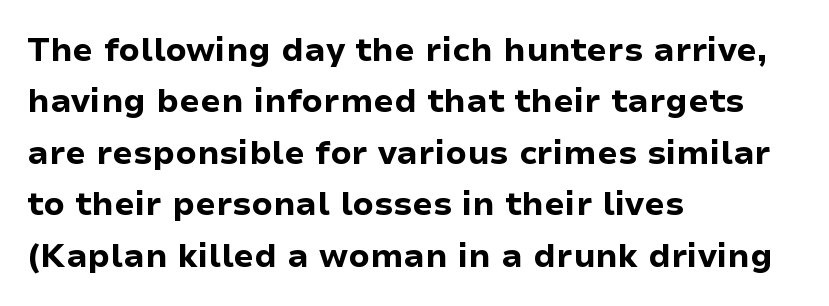
The image shows 33 px bold sans-serif type, upright; set left-aligned, normal line spacing (1.56x), normal letter spacing, not underlined; low stroke contrast and a medium x-height.
